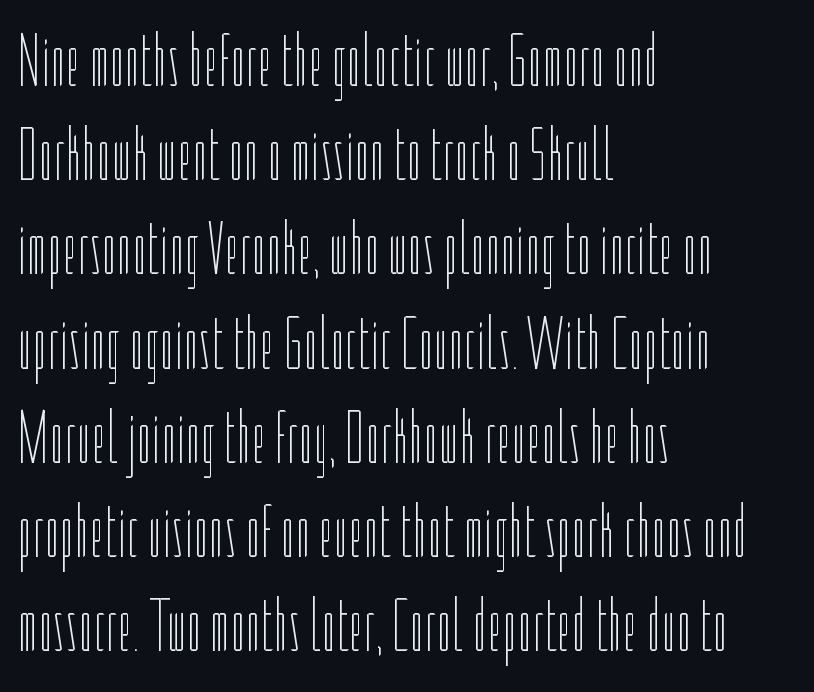
The image shows 76 px thin, condensed type, upright; set left-aligned, line spacing 1.24x, normal letter spacing, not underlined; low stroke contrast and a medium x-height.
